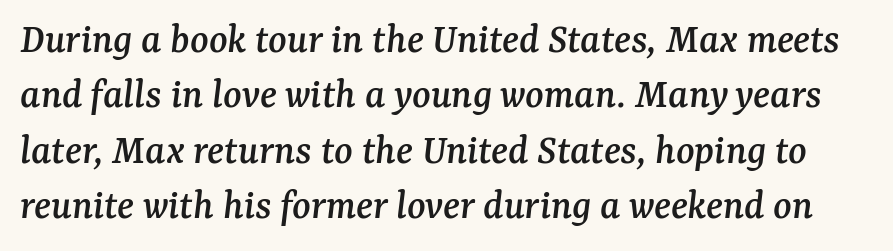
The image shows 43 px serif type, italic (leaning right); set normal line spacing (1.29x), normal letter spacing, not underlined; medium stroke contrast and a medium x-height.
